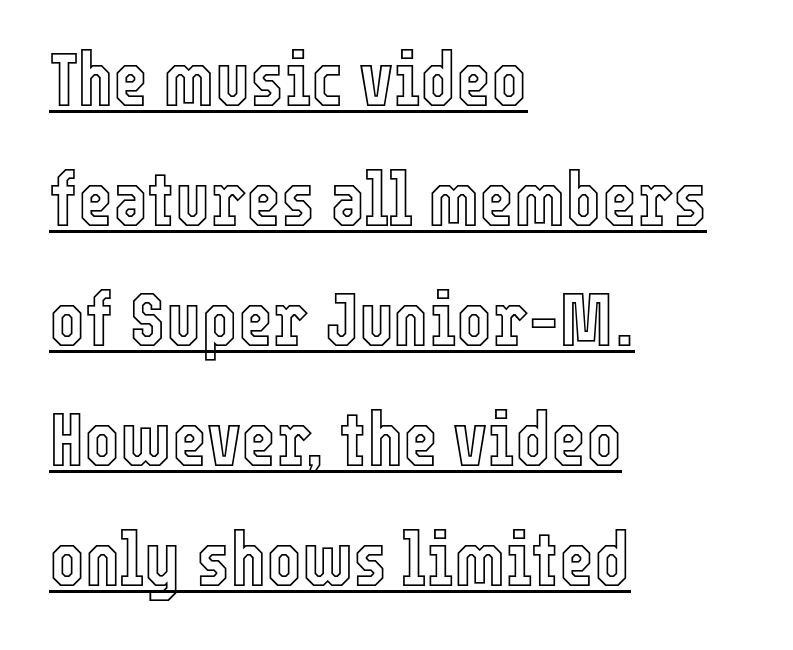
Q: Is the text italic (slanted)? A: No, it is upright.
Q: Is the text underlined? A: Yes.
Q: How is the paragraph aligned? A: Left-aligned.
Q: Is the spacing between letters normal or unusually wide? A: Normal.
Q: Is the spacing between lines tight, normal or loose? A: Normal.
Q: Width (condensed, normal, or wide)? A: Condensed.
Q: x-height? A: Medium.
Q: Monospaced? A: No.
